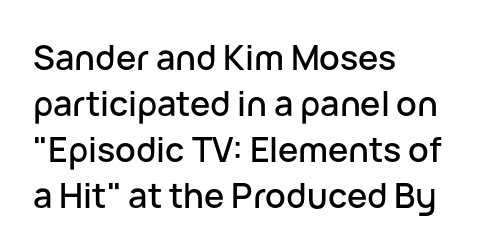
The image shows 34 px sans-serif type, upright; set left-aligned, normal line spacing (1.35x), normal letter spacing, not underlined; low stroke contrast and a medium x-height.
